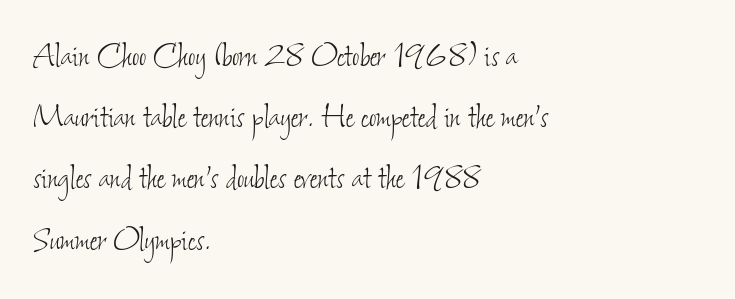
The image shows 40 px thin, condensed type; set left-aligned, normal line spacing (1.53x), normal letter spacing, not underlined; low stroke contrast and a small x-height.
